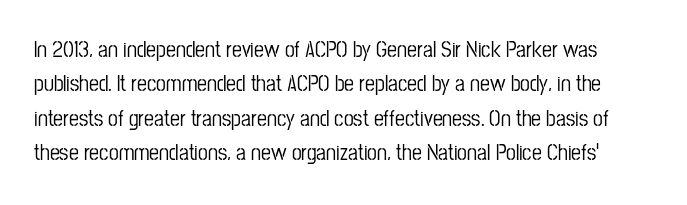
Q: Is the text italic (slanted)? A: No, it is upright.
Q: Is the text underlined? A: No.
Q: Is the spacing between letters normal or unusually wide? A: Normal.
Q: Is the spacing between lines tight, normal or loose? A: Normal.
